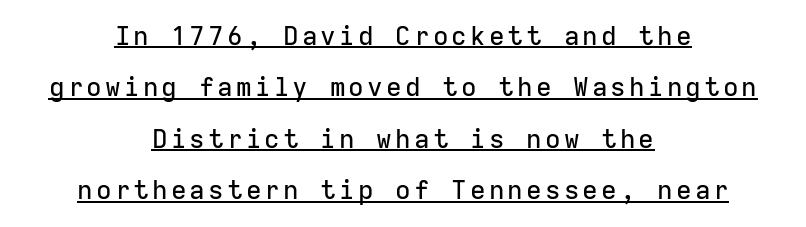
The image shows 26 px text type, upright; set centered, loose line spacing (1.98x), underlined.
